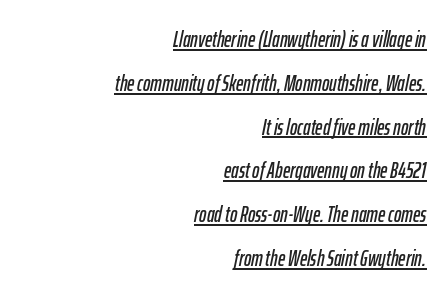
Q: Is the text italic (slanted)? A: Yes, it leans right by about 12 degrees.
Q: Is the text underlined? A: Yes.
Q: How is the paragraph aligned? A: Right-aligned.
Q: Is the spacing between letters normal or unusually wide? A: Normal.
Q: Is the spacing between lines tight, normal or loose? A: Loose.
